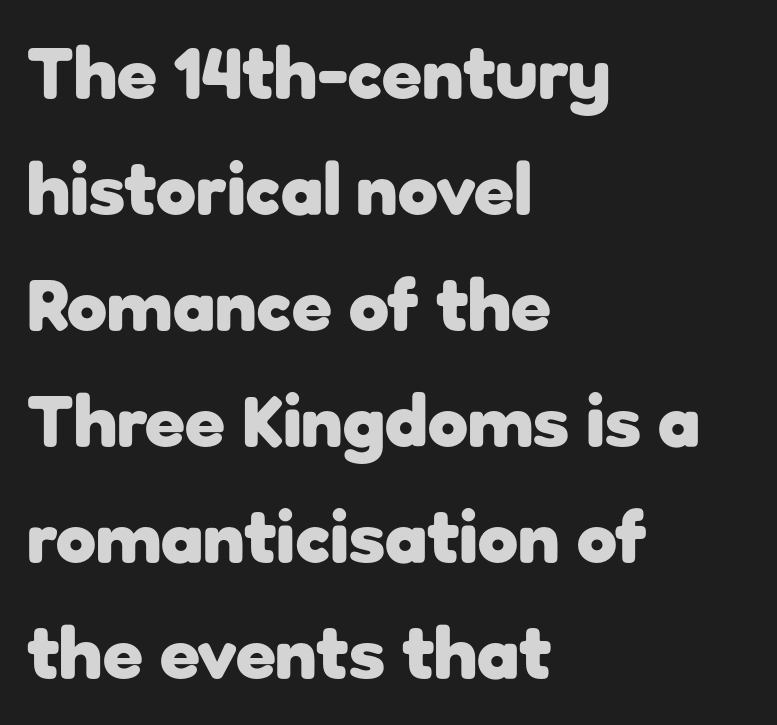
{"serif": "no", "italic": "no", "bold": "yes", "weight": "heavy", "width": "normal", "stroke_contrast": "low", "x_height": "medium", "monospaced": "no", "underline": "no", "align": "left", "line_spacing": "normal", "line_spacing_ratio": 1.59, "letter_spacing": "normal", "letter_spacing_em": 0.0, "glyph_px": 73}
